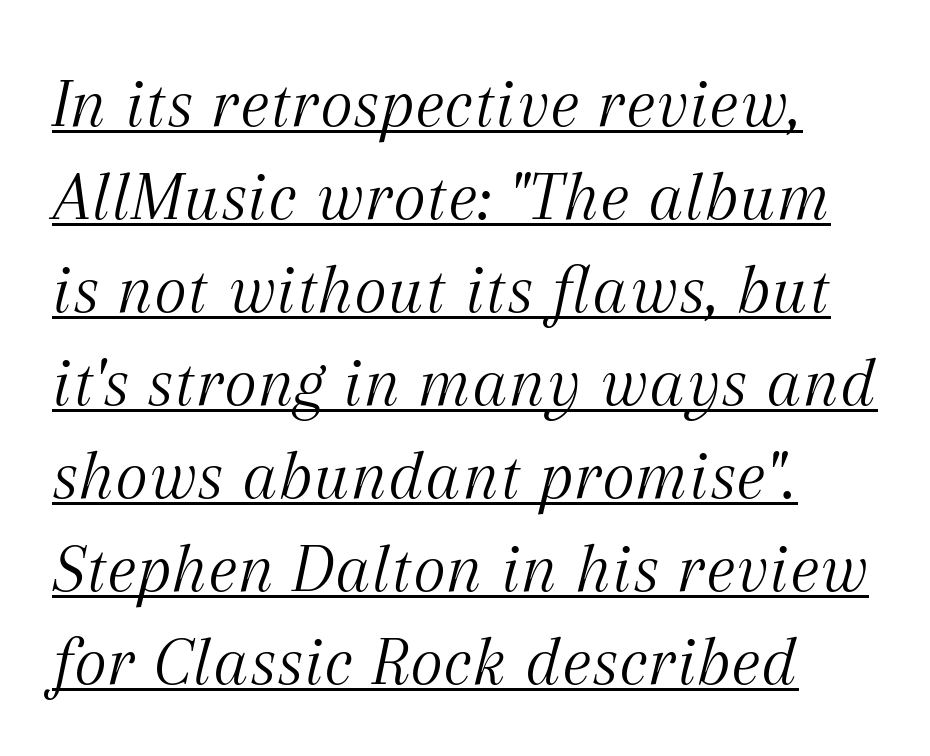
{"serif": "yes", "italic": "yes", "lean": "right", "slant_degrees": 12, "bold": "no", "weight": "light", "width": "normal", "stroke_contrast": "medium", "x_height": "medium", "monospaced": "no", "underline": "yes", "line_spacing": "normal", "line_spacing_ratio": 1.31, "letter_spacing": "normal", "letter_spacing_em": 0.0, "glyph_px": 71}
